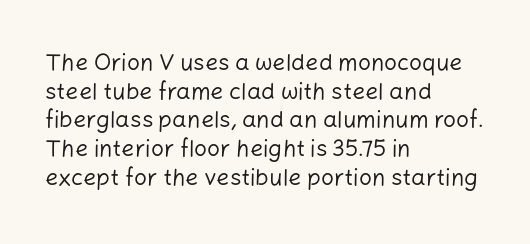
The image shows 23 px text type, upright; set left-aligned, normal line spacing (1.25x), normal letter spacing, not underlined.
